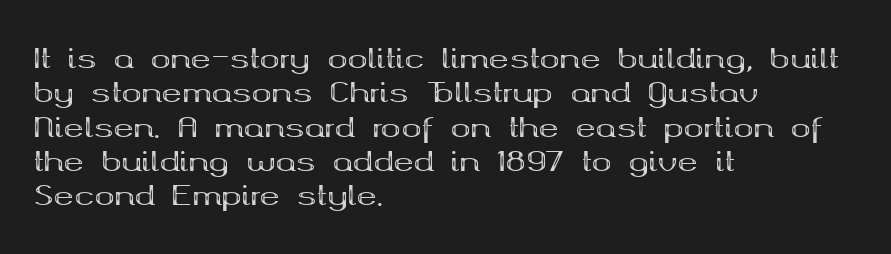
{"italic": "no", "bold": "yes", "underline": "no", "align": "left", "line_spacing": "normal", "line_spacing_ratio": 1.27, "letter_spacing": "normal", "letter_spacing_em": 0.0, "glyph_px": 27}
